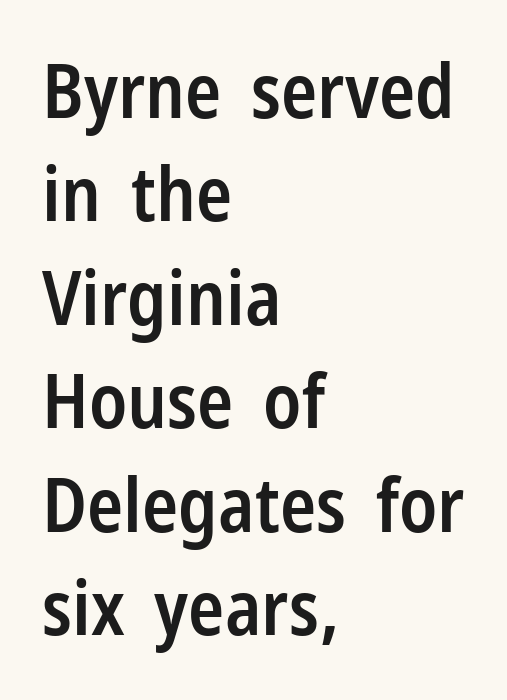
{"serif": "no", "italic": "no", "bold": "semi", "weight": "semibold", "width": "condensed", "stroke_contrast": "low", "x_height": "medium", "monospaced": "no", "underline": "no", "align": "left", "line_spacing": "normal", "line_spacing_ratio": 1.38, "letter_spacing": "normal", "letter_spacing_em": 0.0, "glyph_px": 75}
